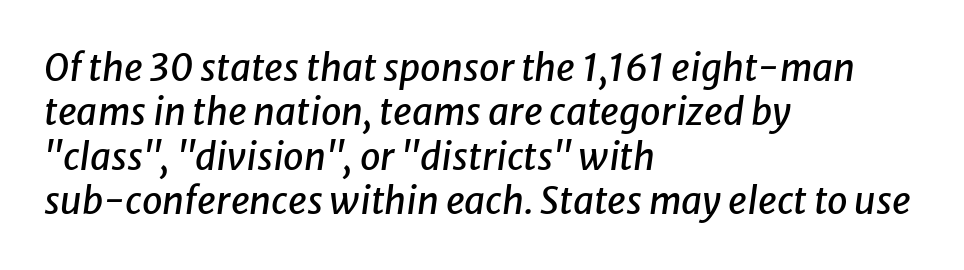
All the whitespace from short lines collects on the right. The font's italic variant was chosen for this text. The passage shown is not underscored anywhere. Is this a fixed-width face? No — the glyphs have proportional, varying widths. The letterforms sit shoulder to shoulder at normal distance.
